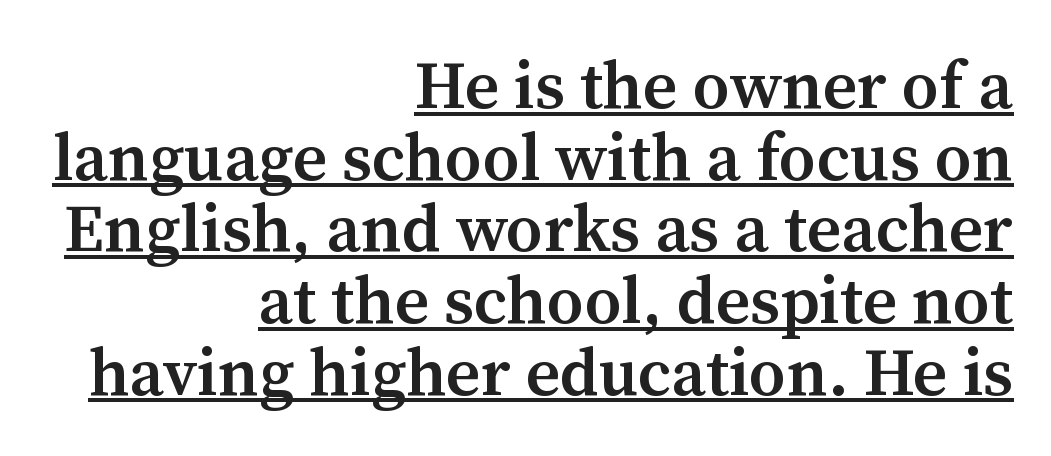
Q: Is the text bold? A: Semi-bold.
Q: Is the text italic (slanted)? A: No, it is upright.
Q: Is the typeface a serif or a sans-serif typeface? A: Serif.
Q: Is the text underlined? A: Yes.
Q: How is the paragraph aligned? A: Right-aligned.
Q: Is the spacing between letters normal or unusually wide? A: Normal.
Q: Is the spacing between lines tight, normal or loose? A: Tight.
Q: Width (condensed, normal, or wide)? A: Normal.
Q: Stroke contrast? A: Medium.
Q: x-height? A: Medium.
Q: Monospaced? A: No.
